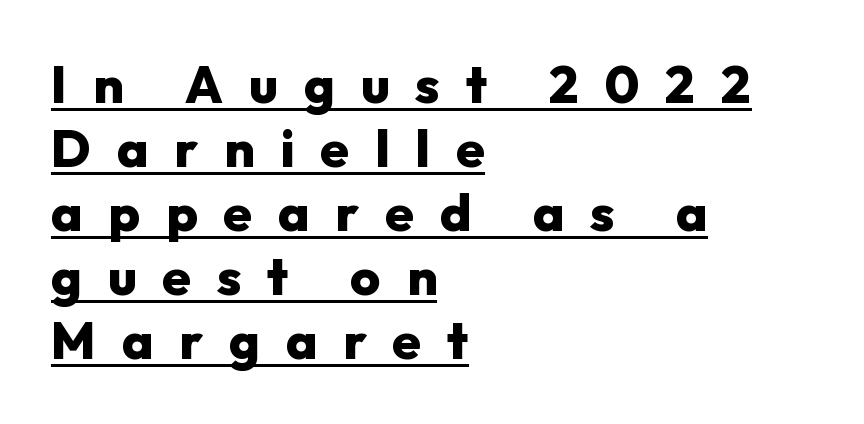
The image shows 52 px heavy sans-serif type, upright; set left-aligned, line spacing 1.23x, unusually wide letter spacing (+0.5 em), underlined; low stroke contrast and a medium x-height.
